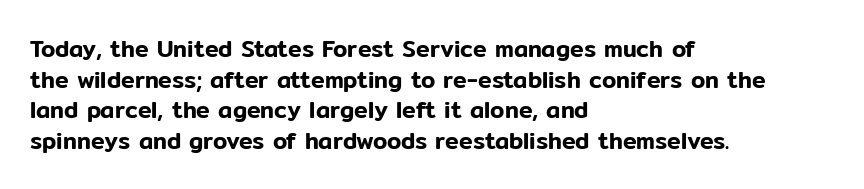
The image shows 23 px text type, upright; set left-aligned, normal line spacing (1.33x), normal letter spacing, not underlined.
